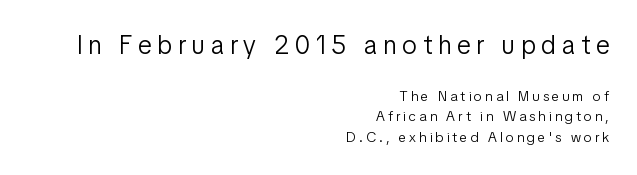
Q: Is the text bold? A: No.
Q: Is the text italic (slanted)? A: No, it is upright.
Q: Is the text underlined? A: No.
Q: How is the paragraph aligned? A: Right-aligned.
Q: Is the spacing between letters normal or unusually wide? A: Unusually wide.
Q: Is the spacing between lines tight, normal or loose? A: Normal.
Q: Which block of text is set in a larger size, the first (top) or the second (bottom)? A: The first (top) one.
